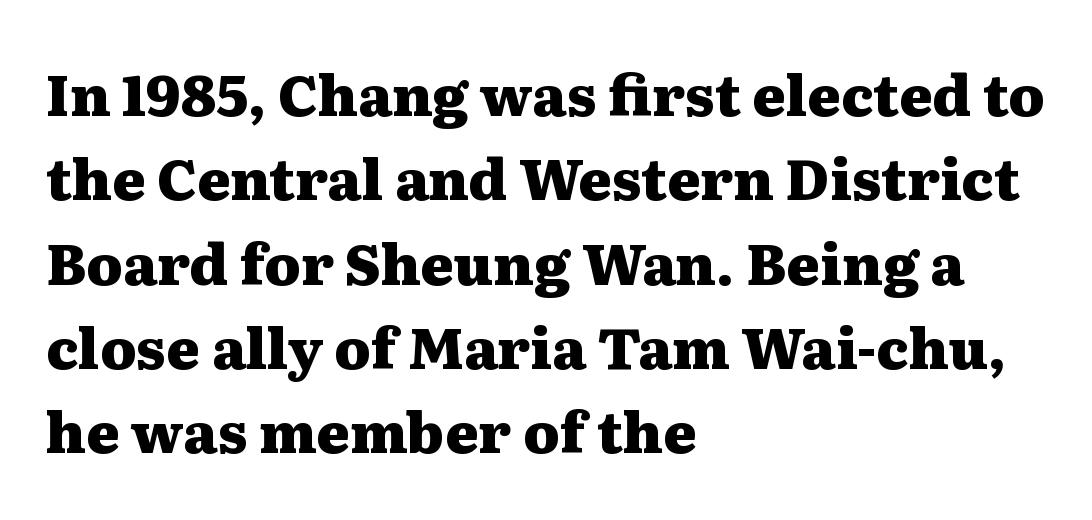
{"serif": "yes", "italic": "no", "bold": "yes", "weight": "heavy", "width": "wide", "stroke_contrast": "medium", "x_height": "medium", "monospaced": "no", "underline": "no", "align": "left", "line_spacing": "normal", "line_spacing_ratio": 1.48, "letter_spacing": "normal", "letter_spacing_em": 0.0, "glyph_px": 57}
